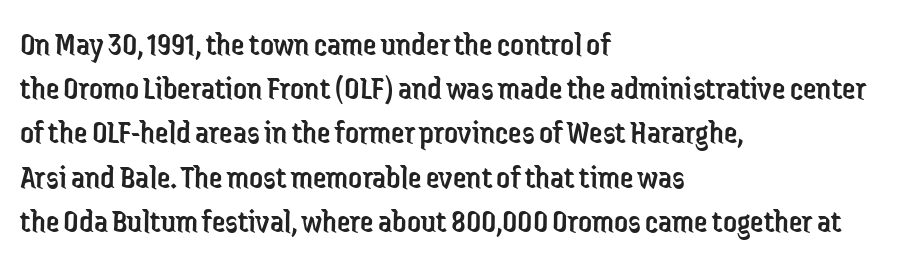
The image shows 34 px regular-weight, condensed sans-serif type, upright; set left-aligned, normal line spacing (1.3x), normal letter spacing, not underlined; low stroke contrast and a medium x-height.
